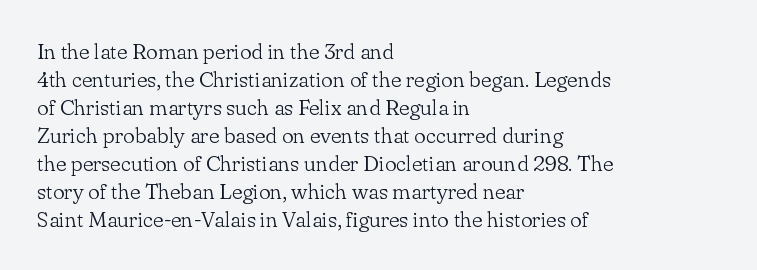
{"italic": "no", "bold": "no", "underline": "no", "align": "left", "line_spacing": "normal", "line_spacing_ratio": 1.27, "letter_spacing": "normal", "letter_spacing_em": 0.0, "glyph_px": 22}
